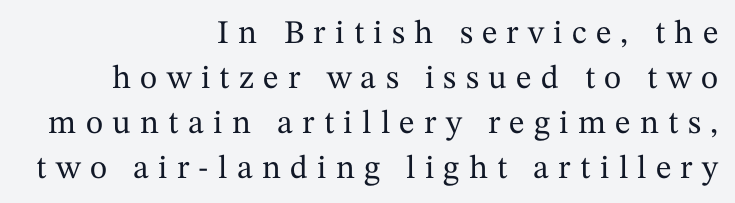
{"serif": "yes", "italic": "no", "width": "normal", "stroke_contrast": "medium", "x_height": "medium", "monospaced": "no", "underline": "no", "align": "right", "line_spacing": "normal", "line_spacing_ratio": 1.36, "letter_spacing": "wide", "letter_spacing_em": 0.28, "glyph_px": 33}
